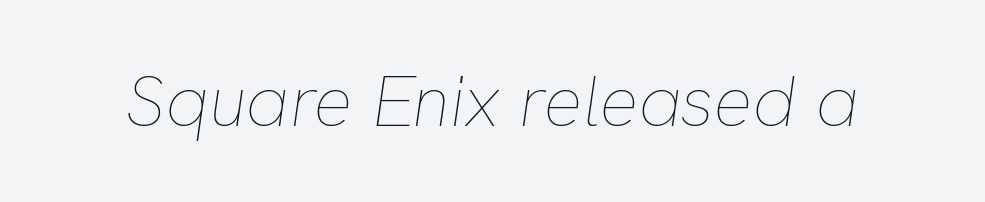
The image shows 73 px thin type, italic (leaning right); set normal letter spacing, not underlined; low stroke contrast and a medium x-height.
